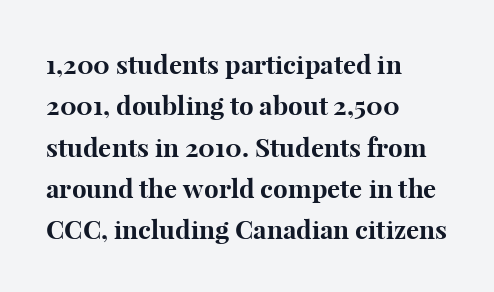
Descenders are the only things crossing below the line. Honestly, the row spacing looks completely unremarkable. The font is running at its bold setting. Inter-character spacing is left at the font's built-in metrics. Vertical strokes here are truly vertical.
